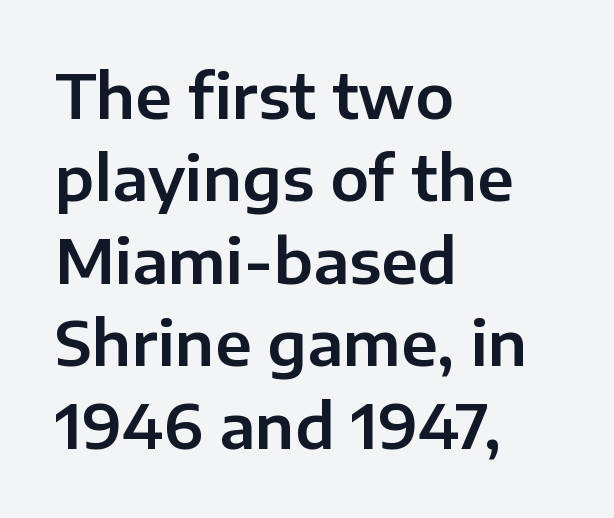
Q: Is the text italic (slanted)? A: No, it is upright.
Q: Is the typeface a serif or a sans-serif typeface? A: Sans-serif.
Q: Is the text underlined? A: No.
Q: How is the paragraph aligned? A: Left-aligned.
Q: Is the spacing between letters normal or unusually wide? A: Normal.
Q: Is the spacing between lines tight, normal or loose? A: Normal.
Q: Width (condensed, normal, or wide)? A: Normal.
Q: Stroke contrast? A: Low.
Q: x-height? A: Medium.
Q: Monospaced? A: No.
